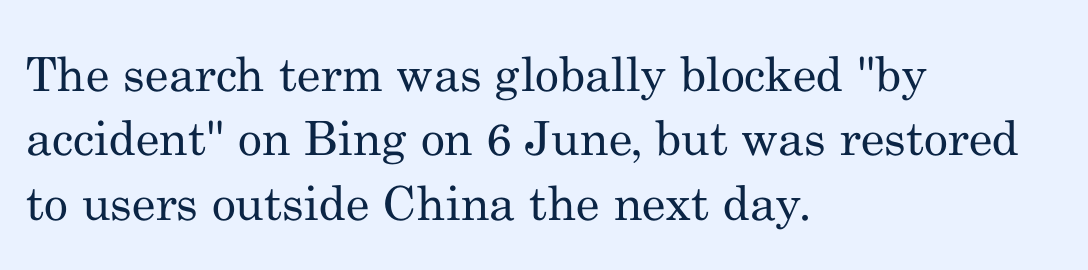
{"serif": "yes", "italic": "no", "bold": "no", "weight": "regular", "width": "normal", "stroke_contrast": "medium", "x_height": "small", "monospaced": "no", "underline": "no", "align": "left", "line_spacing": "normal", "line_spacing_ratio": 1.37, "letter_spacing": "normal", "letter_spacing_em": 0.0, "glyph_px": 47}
